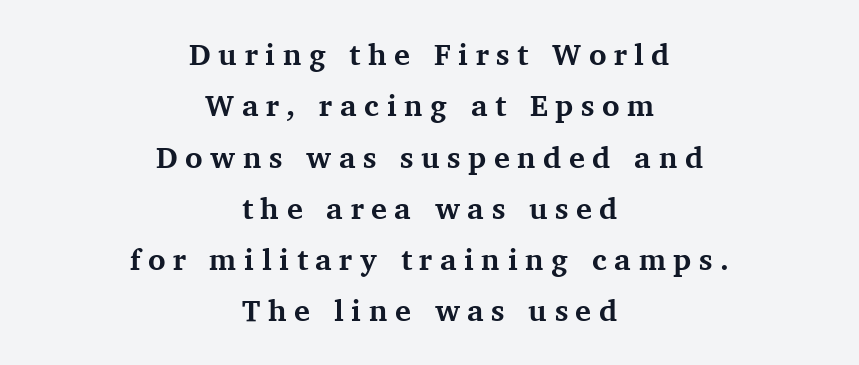
The image shows 30 px bold serif type, upright; set centered, line spacing 1.71x, unusually wide letter spacing (+0.25 em), not underlined; medium stroke contrast and a medium x-height.
